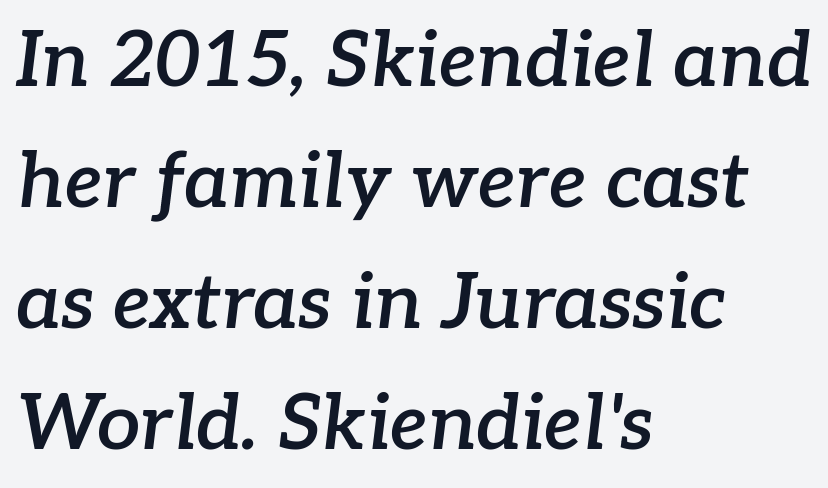
Q: Is the text bold? A: Semi-bold.
Q: Is the text italic (slanted)? A: Yes, it leans right by about 7 degrees.
Q: Is the typeface a serif or a sans-serif typeface? A: Serif.
Q: Is the text underlined? A: No.
Q: How is the paragraph aligned? A: Left-aligned.
Q: Is the spacing between letters normal or unusually wide? A: Normal.
Q: Is the spacing between lines tight, normal or loose? A: Normal.
Q: Width (condensed, normal, or wide)? A: Normal.
Q: Stroke contrast? A: Low.
Q: x-height? A: Medium.
Q: Monospaced? A: No.
